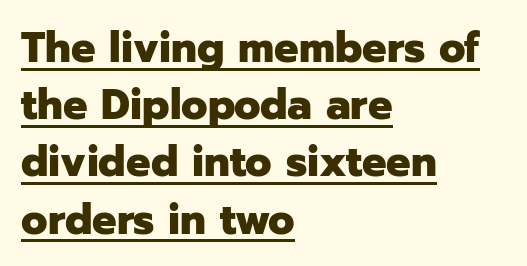
{"serif": "no", "italic": "no", "bold": "yes", "weight": "heavy", "width": "normal", "stroke_contrast": "low", "x_height": "medium", "monospaced": "no", "underline": "yes", "align": "left", "line_spacing": "normal", "line_spacing_ratio": 1.33, "letter_spacing": "normal", "letter_spacing_em": 0.0, "glyph_px": 43}
